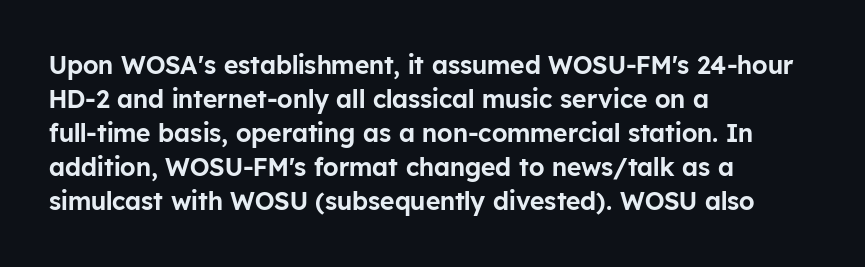
{"italic": "no", "underline": "no", "align": "left", "line_spacing": "normal", "line_spacing_ratio": 1.36, "letter_spacing": "normal", "letter_spacing_em": 0.0, "glyph_px": 25}
